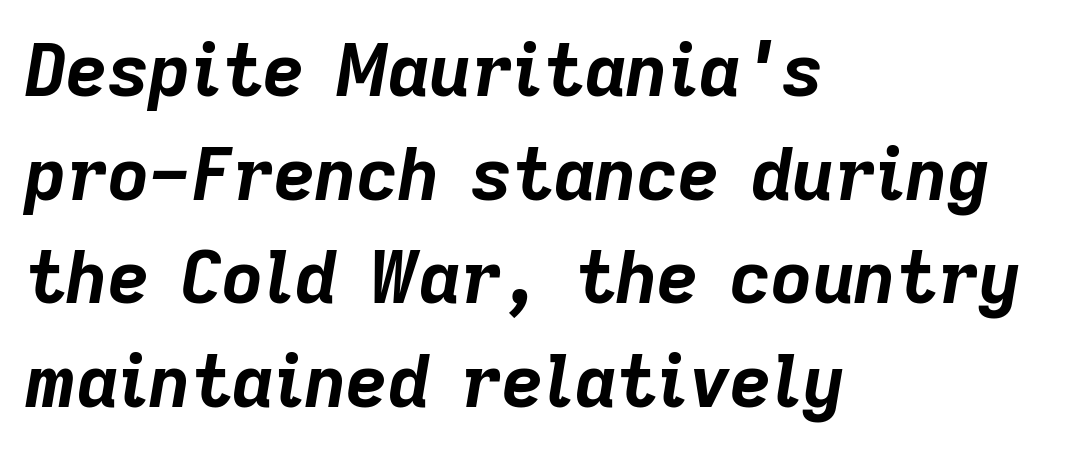
{"italic": "yes", "lean": "right", "slant_degrees": 9, "bold": "yes", "weight": "bold", "width": "normal", "stroke_contrast": "low", "x_height": "medium", "monospaced": "no", "underline": "no", "align": "left", "line_spacing": "normal", "line_spacing_ratio": 1.44, "letter_spacing": "normal", "letter_spacing_em": 0.0, "glyph_px": 72}
